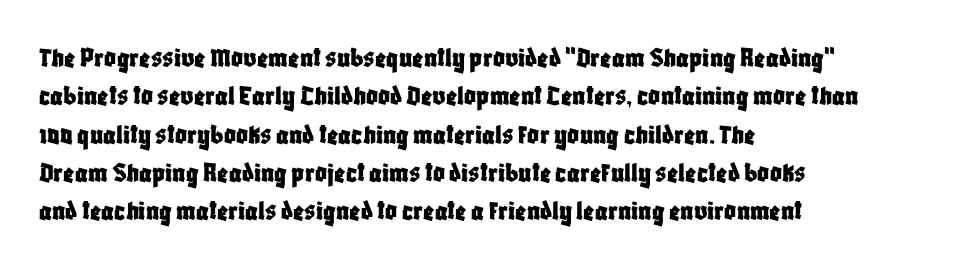
{"serif": "no", "italic": "no", "width": "condensed", "stroke_contrast": "low", "x_height": "large", "monospaced": "no", "underline": "no", "align": "left", "line_spacing": "normal", "line_spacing_ratio": 1.32, "letter_spacing": "normal", "letter_spacing_em": 0.0, "glyph_px": 29}
